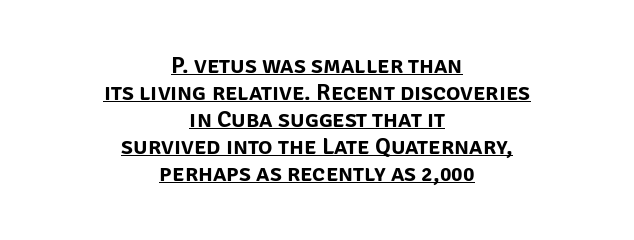
{"italic": "no", "underline": "yes", "align": "center", "line_spacing": "tight", "line_spacing_ratio": 1.13, "letter_spacing": "normal", "letter_spacing_em": 0.0, "glyph_px": 24}
